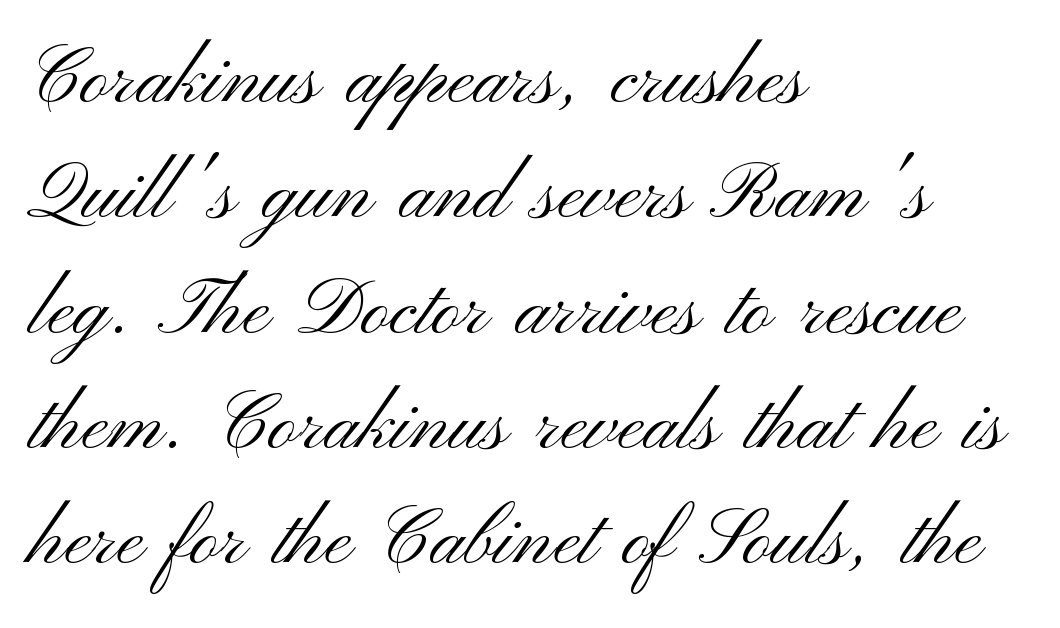
The passage shown is typed in a proportional face where columns would drift. Compared with a centered layout, this one pins lines to the left instead. How would I describe the line gaps? Plain and ordinary. How are the letters spaced? Ordinarily, with no added tracking.
